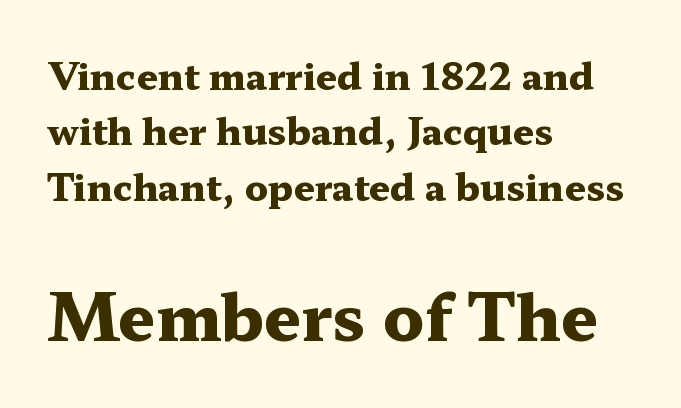
{"serif": "yes", "italic": "no", "bold": "yes", "weight": "heavy", "width": "wide", "stroke_contrast": "medium", "x_height": "medium", "monospaced": "no", "underline": "no", "align": "left", "line_spacing": "normal", "line_spacing_ratio": 1.5, "letter_spacing": "normal", "letter_spacing_em": 0.0, "larger_block": "second", "size_ratio": 1.76, "glyph_px": 65}
